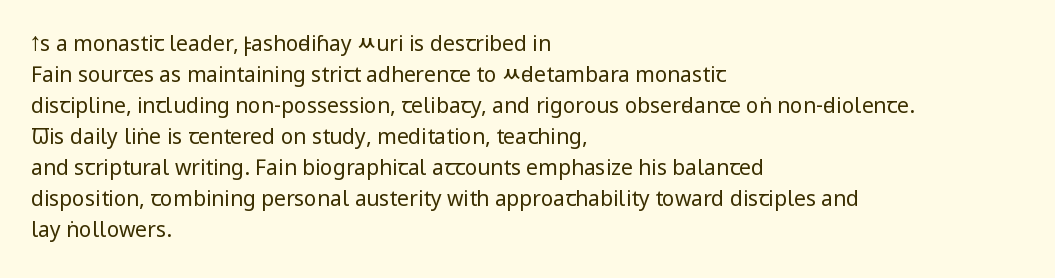
No chunkiness to these letters — they're not bold. The area under the type is left untouched. This rendering uses left alignment, leaving the right contour irregular. The font's upright variant was chosen for this text. Compared with typical body copy, the letter spacing here is the same.
